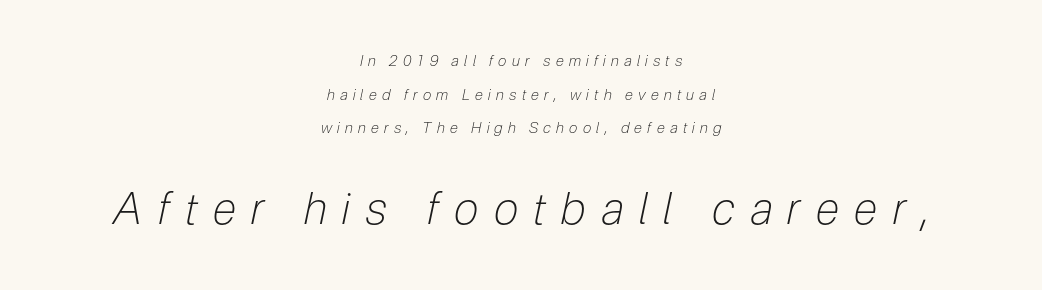
You could not count columns in this text — the font is proportionally spaced. Descender tails drop into unmarked territory. Typesetter's note — lower block bumped up in size, upper block left smaller. Reading down the column, the eye jumps a long way to each next line.
